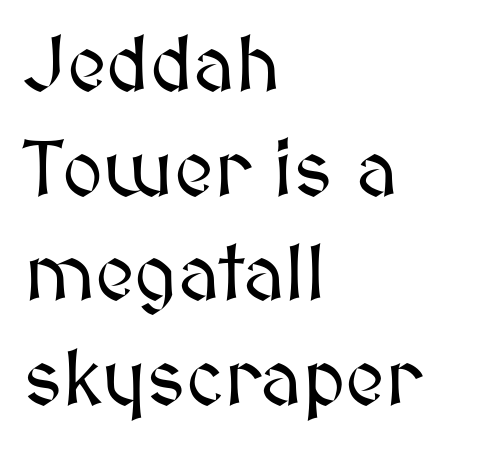
{"italic": "no", "width": "normal", "stroke_contrast": "medium", "x_height": "medium", "monospaced": "no", "underline": "no", "align": "left", "line_spacing": "normal", "line_spacing_ratio": 1.34, "letter_spacing": "normal", "letter_spacing_em": 0.0, "glyph_px": 78}
